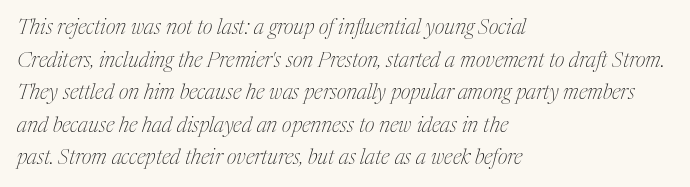
{"italic": "yes", "lean": "right", "slant_degrees": 17, "bold": "no", "underline": "no", "align": "left", "line_spacing": "normal", "line_spacing_ratio": 1.55, "letter_spacing": "normal", "letter_spacing_em": 0.0, "glyph_px": 21}
